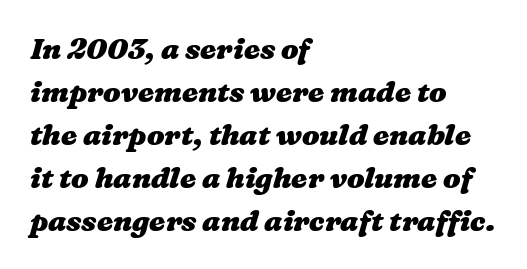
Weight check: bold — yes, fully. These lines are rendered in a variable-pitch font. Normally led — the rows are evenly, conventionally spaced. Glance below the letters and you will spot only blank space. The ragged edge is on the right, which tells us the setting is flush left.
